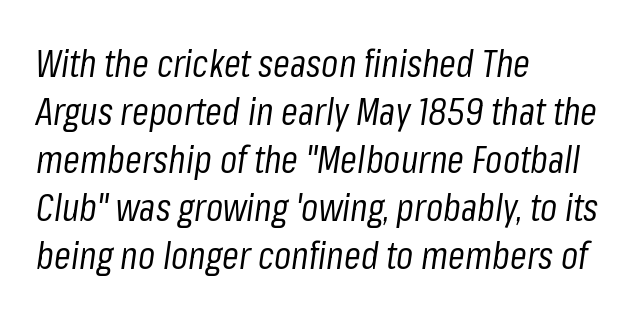
{"italic": "yes", "lean": "right", "slant_degrees": 8, "bold": "no", "weight": "regular", "width": "condensed", "stroke_contrast": "low", "x_height": "medium", "monospaced": "no", "underline": "no", "align": "left", "line_spacing": "normal", "line_spacing_ratio": 1.26, "letter_spacing": "normal", "letter_spacing_em": 0.0, "glyph_px": 38}
